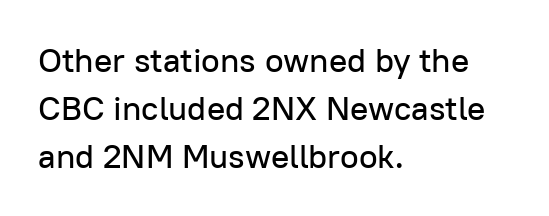
Q: Is the text italic (slanted)? A: No, it is upright.
Q: Is the typeface a serif or a sans-serif typeface? A: Sans-serif.
Q: Is the text underlined? A: No.
Q: How is the paragraph aligned? A: Left-aligned.
Q: Is the spacing between letters normal or unusually wide? A: Normal.
Q: Is the spacing between lines tight, normal or loose? A: Normal.
Q: Width (condensed, normal, or wide)? A: Normal.
Q: Stroke contrast? A: Low.
Q: x-height? A: Medium.
Q: Monospaced? A: No.
